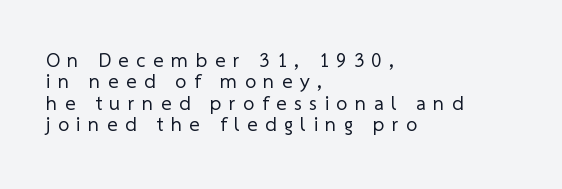
The image shows 20 px text type; set left-aligned, tight line spacing (1.07x), unusually wide letter spacing (+0.37 em), not underlined.
